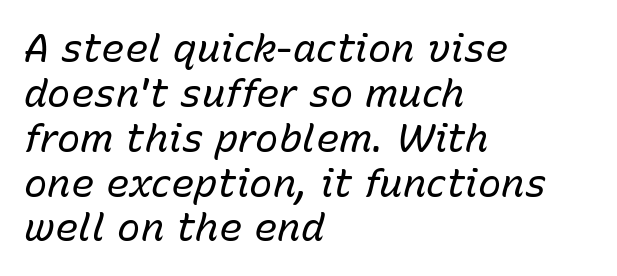
{"italic": "yes", "lean": "right", "slant_degrees": 15, "bold": "no", "weight": "regular", "width": "normal", "stroke_contrast": "low", "x_height": "medium", "monospaced": "no", "underline": "no", "align": "left", "line_spacing": "tight", "line_spacing_ratio": 1.15, "letter_spacing": "normal", "letter_spacing_em": 0.0, "glyph_px": 39}
